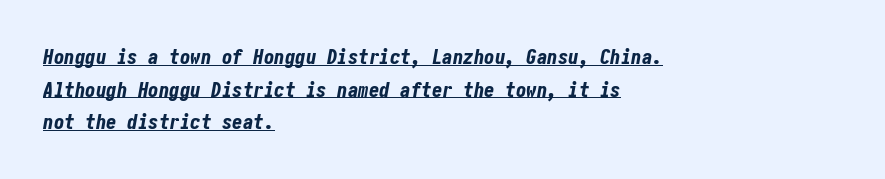
Q: Is the text bold? A: Yes.
Q: Is the text italic (slanted)? A: Yes, it leans right by about 10 degrees.
Q: Is the text underlined? A: Yes.
Q: How is the paragraph aligned? A: Left-aligned.
Q: Is the spacing between letters normal or unusually wide? A: Normal.
Q: Is the spacing between lines tight, normal or loose? A: Normal.
